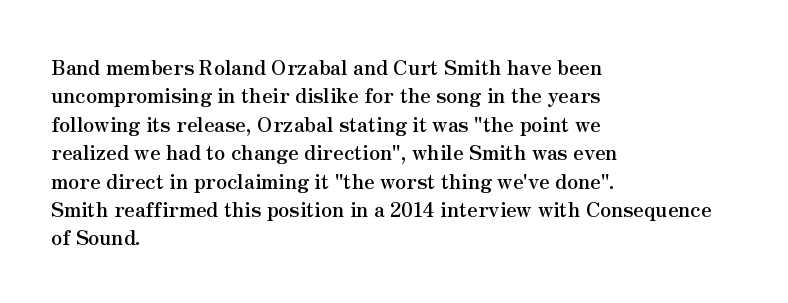
Q: Is the text bold? A: Yes.
Q: Is the text italic (slanted)? A: No, it is upright.
Q: Is the text underlined? A: No.
Q: How is the paragraph aligned? A: Left-aligned.
Q: Is the spacing between letters normal or unusually wide? A: Normal.
Q: Is the spacing between lines tight, normal or loose? A: Normal.
